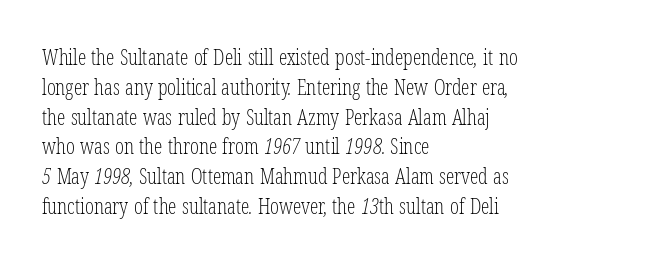
{"bold": "no", "underline": "no", "align": "left", "line_spacing": "normal", "line_spacing_ratio": 1.42, "letter_spacing": "normal", "letter_spacing_em": 0.0, "glyph_px": 21}
